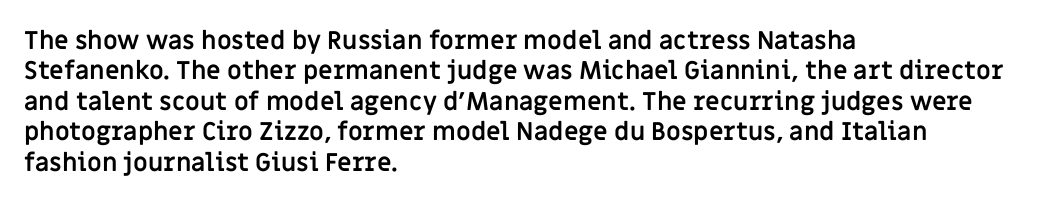
Q: Is the text bold? A: Yes.
Q: Is the text italic (slanted)? A: No, it is upright.
Q: Is the text underlined? A: No.
Q: How is the paragraph aligned? A: Left-aligned.
Q: Is the spacing between letters normal or unusually wide? A: Normal.
